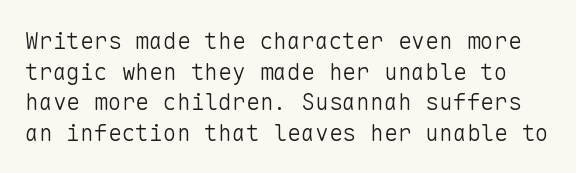
Q: Is the text bold? A: No.
Q: Is the text italic (slanted)? A: No, it is upright.
Q: Is the text underlined? A: No.
Q: Is the spacing between letters normal or unusually wide? A: Normal.
Q: Is the spacing between lines tight, normal or loose? A: Normal.
